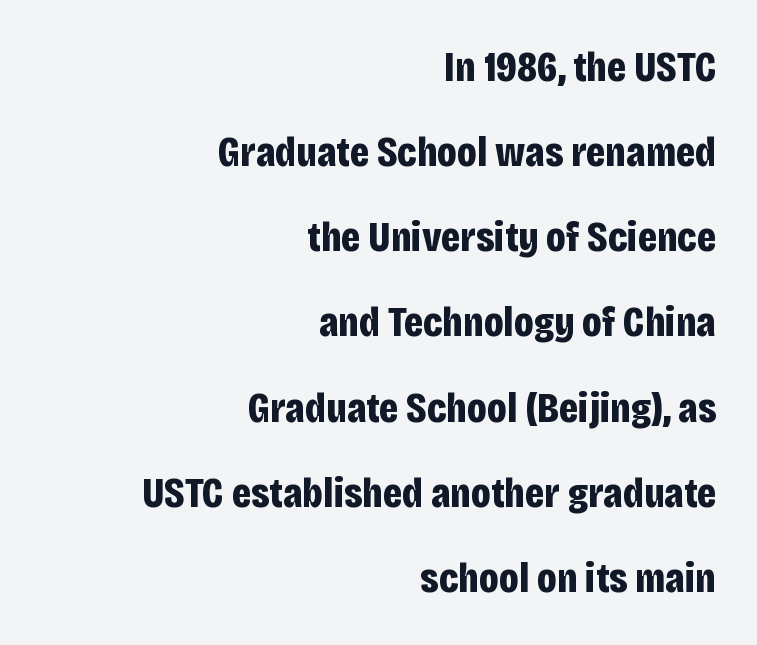
{"serif": "no", "italic": "no", "bold": "yes", "weight": "bold", "width": "condensed", "stroke_contrast": "low", "x_height": "large", "monospaced": "no", "underline": "no", "align": "right", "line_spacing": "loose", "line_spacing_ratio": 1.98, "letter_spacing": "normal", "letter_spacing_em": 0.0, "glyph_px": 43}
